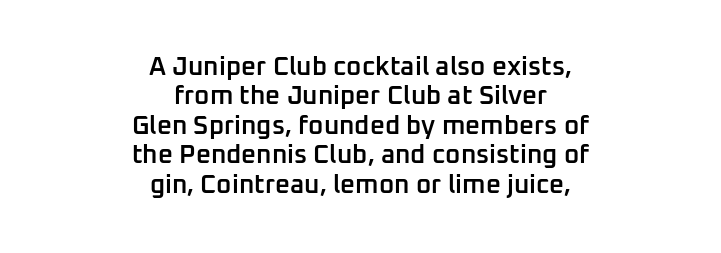
Q: Is the text bold? A: Semi-bold.
Q: Is the text italic (slanted)? A: No, it is upright.
Q: Is the text underlined? A: No.
Q: How is the paragraph aligned? A: Centered.
Q: Is the spacing between letters normal or unusually wide? A: Normal.
Q: Is the spacing between lines tight, normal or loose? A: Tight.
